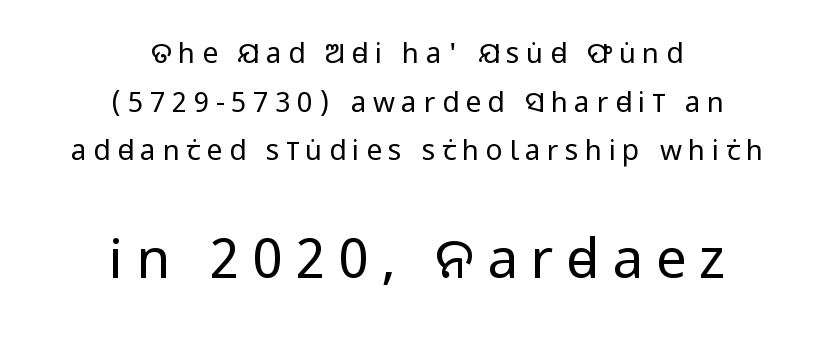
{"serif": "no", "italic": "no", "bold": "no", "weight": "regular", "width": "condensed", "stroke_contrast": "low", "x_height": "large", "monospaced": "no", "underline": "no", "align": "center", "line_spacing_ratio": 1.74, "letter_spacing": "wide", "letter_spacing_em": 0.23, "larger_block": "second", "size_ratio": 1.96, "glyph_px": 55}
